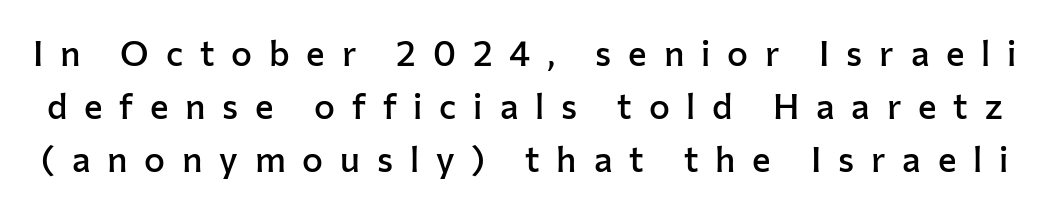
A somewhat darkened texture: the type is semibold rather than bold. Compared with typical body copy, the letter spacing here is much looser. A typesetter would call this proportional, since set widths differ per character. The specimen reads as upright at a glance. Rows of type keep a routine distance in the vertical direction. Check under the words: just untouched page.
